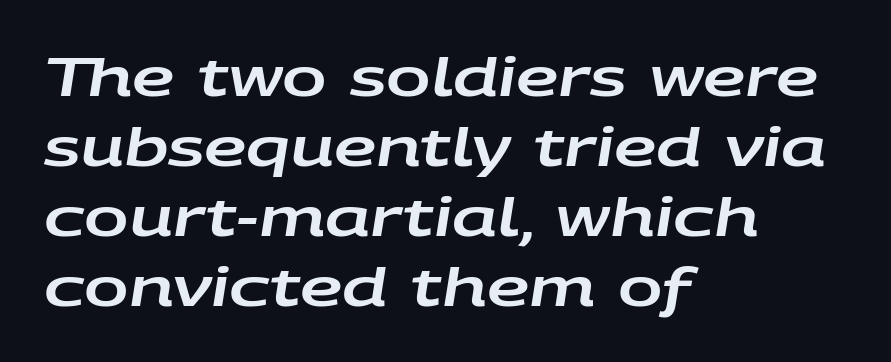
The image shows 53 px wide type, italic (leaning right); set left-aligned, normal line spacing (1.32x), normal letter spacing, not underlined; low stroke contrast and a large x-height.
